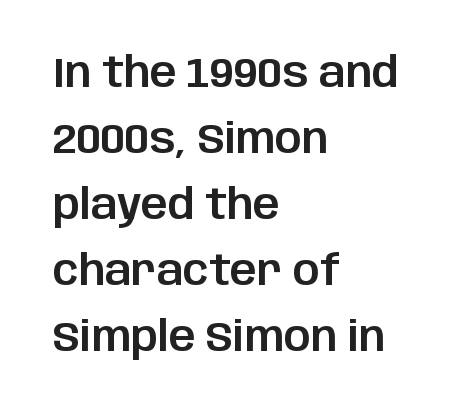
Q: Is the text italic (slanted)? A: No, it is upright.
Q: Is the typeface a serif or a sans-serif typeface? A: Sans-serif.
Q: Is the text underlined? A: No.
Q: How is the paragraph aligned? A: Left-aligned.
Q: Is the spacing between letters normal or unusually wide? A: Normal.
Q: Is the spacing between lines tight, normal or loose? A: Normal.
Q: Width (condensed, normal, or wide)? A: Normal.
Q: Stroke contrast? A: Low.
Q: x-height? A: Large.
Q: Monospaced? A: No.
